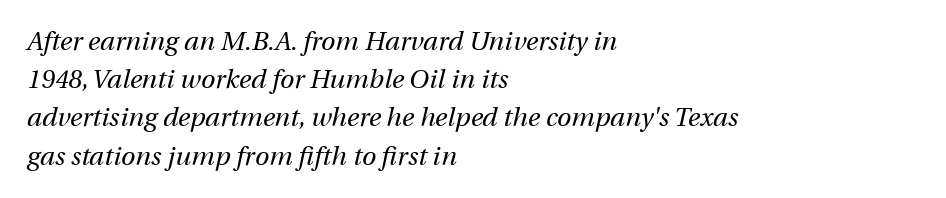
Q: Is the text bold? A: No.
Q: Is the text italic (slanted)? A: Yes, it leans right by about 12 degrees.
Q: Is the text underlined? A: No.
Q: How is the paragraph aligned? A: Left-aligned.
Q: Is the spacing between letters normal or unusually wide? A: Normal.
Q: Is the spacing between lines tight, normal or loose? A: Normal.
